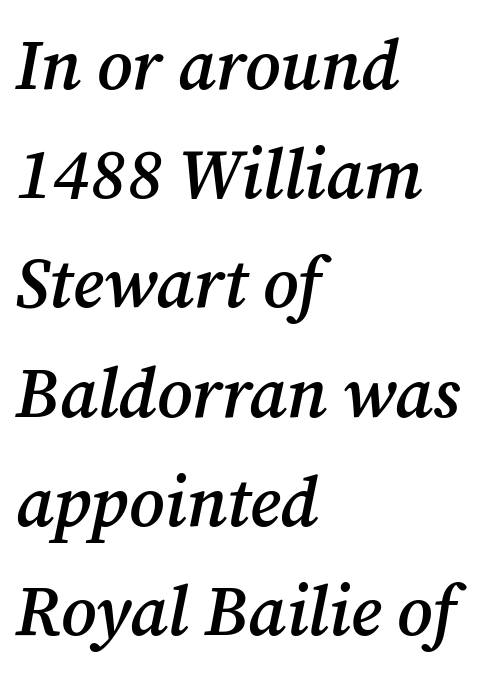
Q: Is the text bold? A: Semi-bold.
Q: Is the text italic (slanted)? A: Yes, it leans right by about 12 degrees.
Q: Is the typeface a serif or a sans-serif typeface? A: Serif.
Q: Is the text underlined? A: No.
Q: How is the paragraph aligned? A: Left-aligned.
Q: Is the spacing between letters normal or unusually wide? A: Normal.
Q: Is the spacing between lines tight, normal or loose? A: Normal.
Q: Width (condensed, normal, or wide)? A: Normal.
Q: Stroke contrast? A: Medium.
Q: x-height? A: Medium.
Q: Monospaced? A: No.
